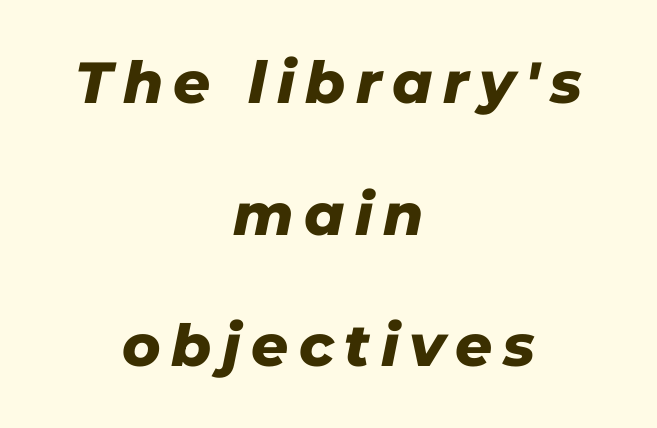
{"italic": "yes", "lean": "right", "slant_degrees": 11, "bold": "yes", "weight": "heavy", "width": "normal", "stroke_contrast": "low", "x_height": "medium", "monospaced": "no", "underline": "no", "align": "center", "line_spacing": "loose", "line_spacing_ratio": 2.27, "glyph_px": 58}
